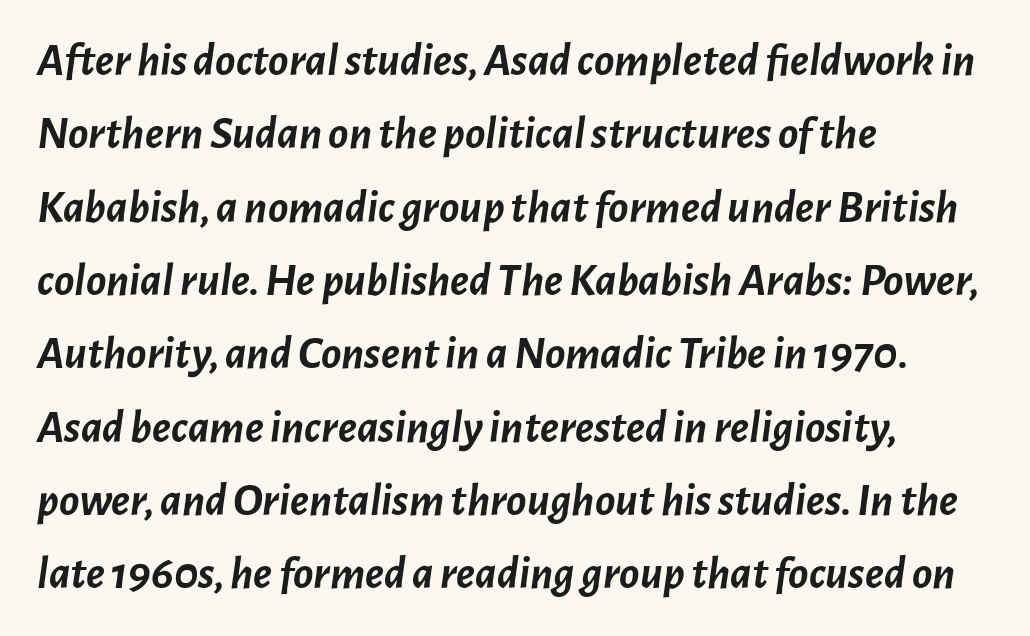
Q: Is the text bold? A: Yes.
Q: Is the text italic (slanted)? A: Yes, it leans right by about 7 degrees.
Q: Is the text underlined? A: No.
Q: How is the paragraph aligned? A: Left-aligned.
Q: Is the spacing between letters normal or unusually wide? A: Normal.
Q: Is the spacing between lines tight, normal or loose? A: Normal.
Q: Width (condensed, normal, or wide)? A: Normal.
Q: Stroke contrast? A: Low.
Q: x-height? A: Medium.
Q: Monospaced? A: No.
